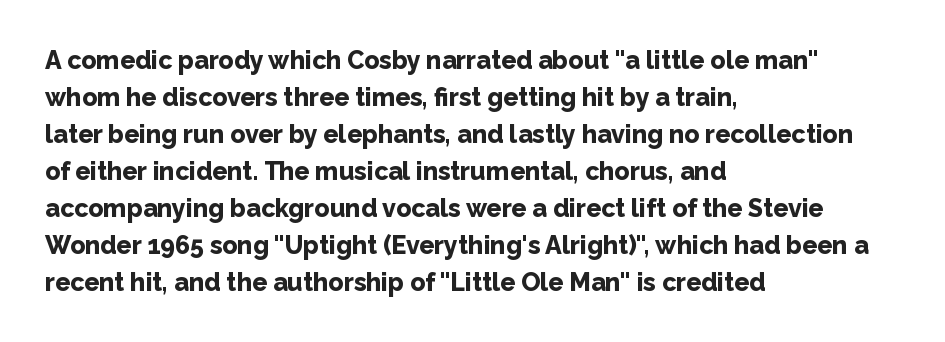
{"italic": "no", "bold": "yes", "underline": "no", "align": "left", "line_spacing": "normal", "line_spacing_ratio": 1.48, "letter_spacing": "normal", "letter_spacing_em": 0.0, "glyph_px": 25}
